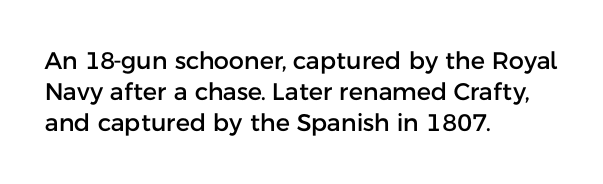
{"italic": "no", "underline": "no", "align": "left", "line_spacing": "normal", "line_spacing_ratio": 1.3, "letter_spacing": "normal", "letter_spacing_em": 0.0, "glyph_px": 24}
